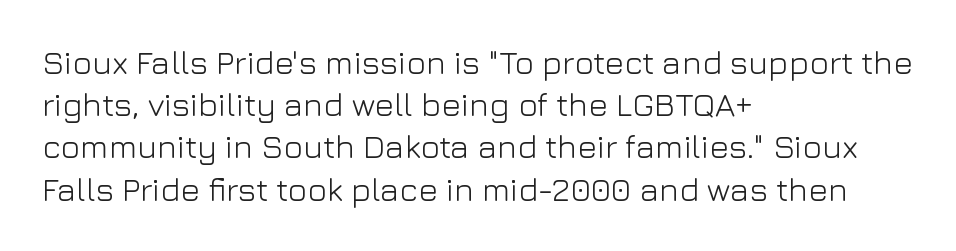
Q: Is the text bold? A: No.
Q: Is the text italic (slanted)? A: No, it is upright.
Q: Is the typeface a serif or a sans-serif typeface? A: Sans-serif.
Q: Is the text underlined? A: No.
Q: How is the paragraph aligned? A: Left-aligned.
Q: Is the spacing between letters normal or unusually wide? A: Normal.
Q: Is the spacing between lines tight, normal or loose? A: Normal.
Q: Width (condensed, normal, or wide)? A: Normal.
Q: Stroke contrast? A: Low.
Q: x-height? A: Medium.
Q: Monospaced? A: No.
